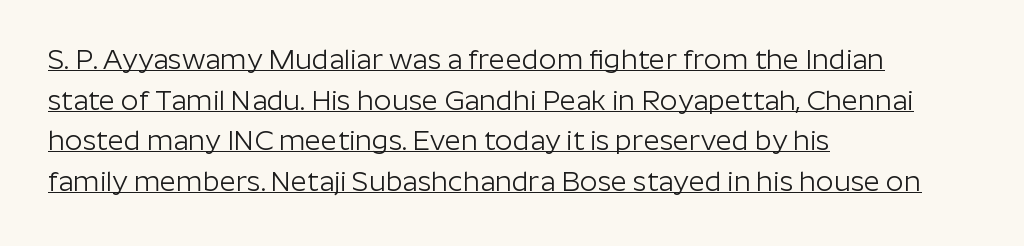
Q: Is the text bold? A: No.
Q: Is the text italic (slanted)? A: No, it is upright.
Q: Is the typeface a serif or a sans-serif typeface? A: Sans-serif.
Q: Is the text underlined? A: Yes.
Q: How is the paragraph aligned? A: Left-aligned.
Q: Is the spacing between letters normal or unusually wide? A: Normal.
Q: Is the spacing between lines tight, normal or loose? A: Normal.
Q: Width (condensed, normal, or wide)? A: Normal.
Q: Stroke contrast? A: Low.
Q: x-height? A: Medium.
Q: Monospaced? A: No.
